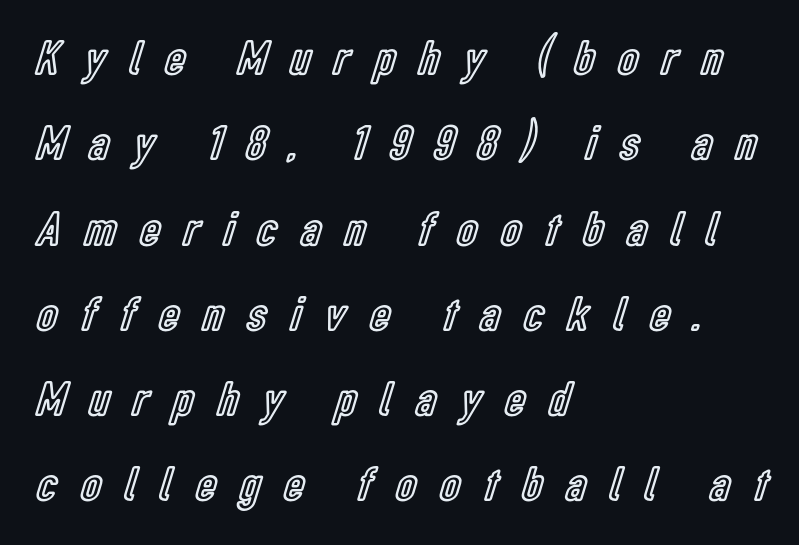
{"width": "condensed", "x_height": "medium", "monospaced": "no", "underline": "no", "align": "left", "line_spacing_ratio": 1.74, "letter_spacing": "wide", "letter_spacing_em": 0.49, "glyph_px": 49}
